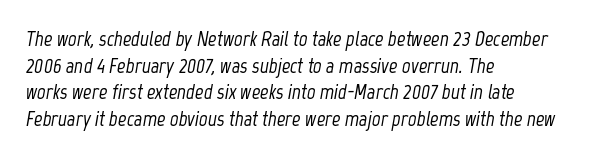
The passage shown leans; its letterforms are oblique. Spacing between characters is what you'd get straight out of the box. The typesetter chose a ragged-right arrangement here. Only glyphs here, with clear space below each row. The block of text has a typical density, with ordinary space between rows.
